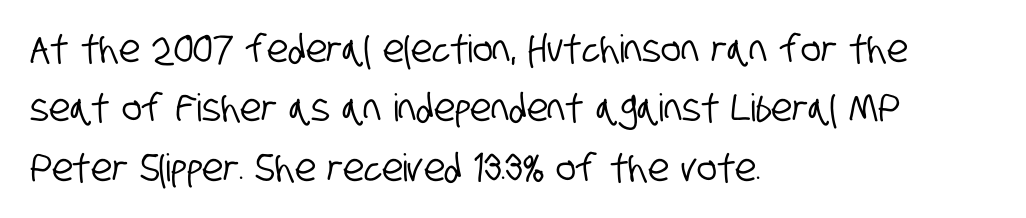
Q: Is the typeface a serif or a sans-serif typeface? A: Sans-serif.
Q: Is the text underlined? A: No.
Q: How is the paragraph aligned? A: Left-aligned.
Q: Is the spacing between letters normal or unusually wide? A: Normal.
Q: Is the spacing between lines tight, normal or loose? A: Normal.
Q: Width (condensed, normal, or wide)? A: Condensed.
Q: Stroke contrast? A: Low.
Q: x-height? A: Large.
Q: Monospaced? A: No.
